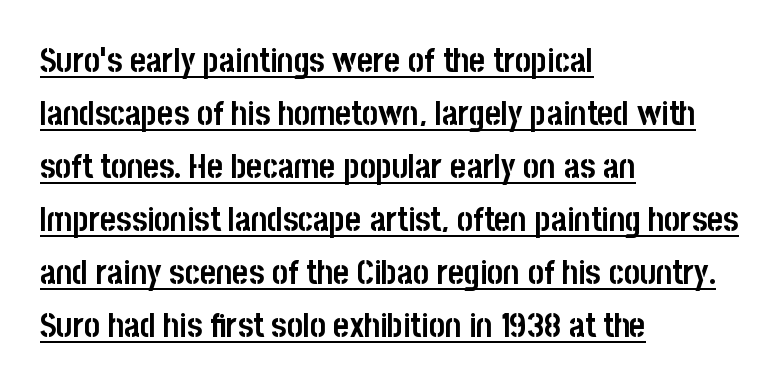
{"serif": "no", "italic": "no", "bold": "yes", "weight": "semibold", "width": "condensed", "stroke_contrast": "low", "x_height": "large", "monospaced": "no", "underline": "yes", "align": "left", "line_spacing": "normal", "line_spacing_ratio": 1.56, "letter_spacing": "normal", "letter_spacing_em": 0.0, "glyph_px": 34}
